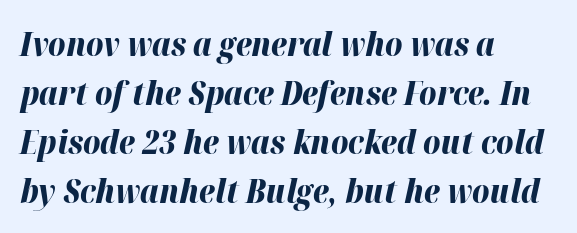
Q: Is the text bold? A: Yes.
Q: Is the text italic (slanted)? A: Yes, it leans right by about 12 degrees.
Q: Is the text underlined? A: No.
Q: How is the paragraph aligned? A: Left-aligned.
Q: Is the spacing between letters normal or unusually wide? A: Normal.
Q: Is the spacing between lines tight, normal or loose? A: Normal.
Q: Width (condensed, normal, or wide)? A: Normal.
Q: Stroke contrast? A: High.
Q: x-height? A: Medium.
Q: Monospaced? A: No.
